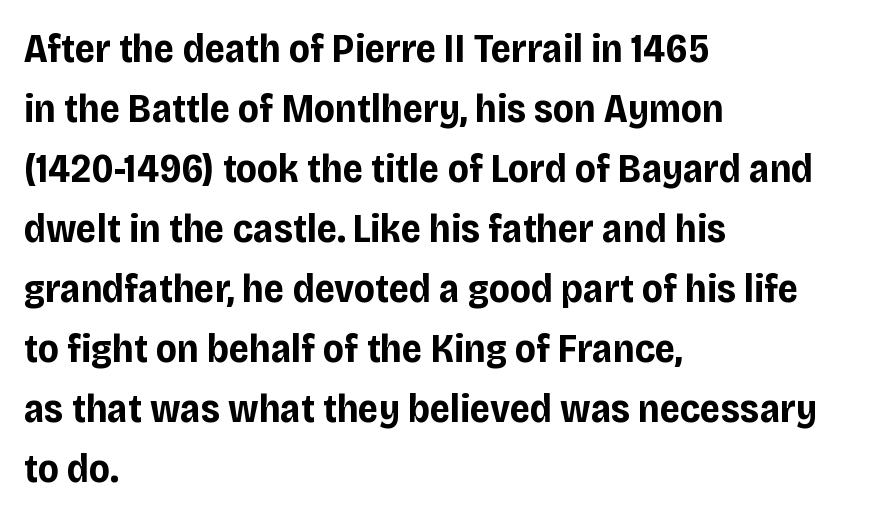
{"serif": "no", "italic": "no", "bold": "yes", "weight": "bold", "width": "normal", "stroke_contrast": "low", "x_height": "large", "monospaced": "no", "underline": "no", "align": "left", "line_spacing": "normal", "line_spacing_ratio": 1.5, "letter_spacing": "normal", "letter_spacing_em": 0.0, "glyph_px": 40}
